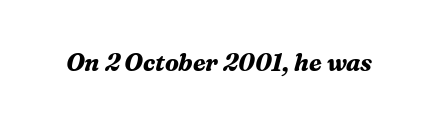
Default kerning and tracking; the words read as compact shapes. Slant detected: the letters are inclined. Plenty of ink on the page — the face is bold. Plain, unruled lines of type.
